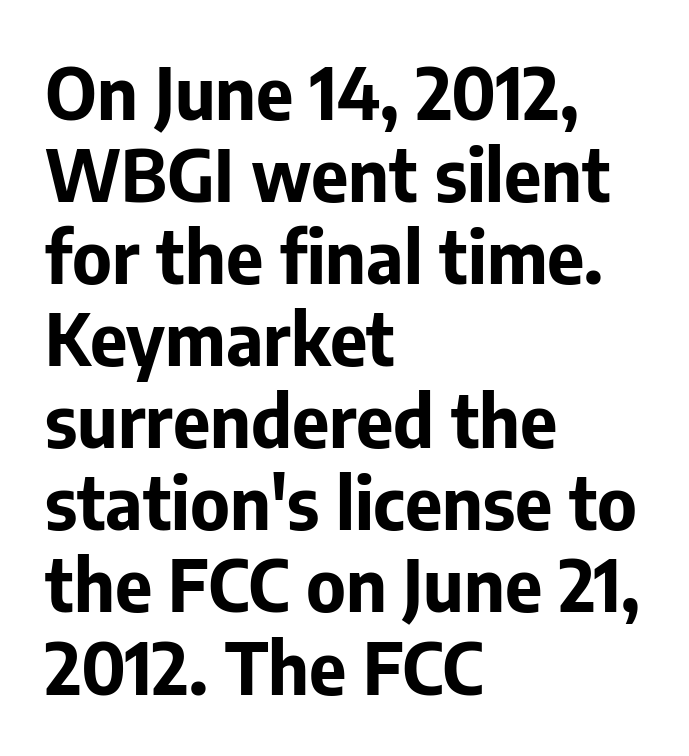
{"serif": "no", "italic": "no", "bold": "yes", "weight": "bold", "width": "normal", "stroke_contrast": "low", "x_height": "medium", "monospaced": "no", "underline": "no", "align": "left", "line_spacing": "tight", "line_spacing_ratio": 1.14, "letter_spacing": "normal", "letter_spacing_em": 0.0, "glyph_px": 72}
